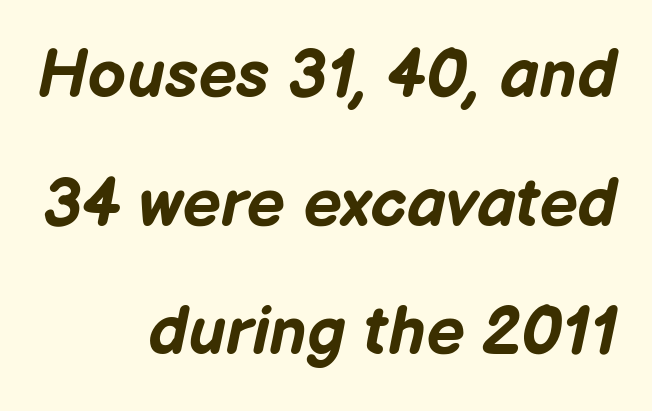
Q: Is the text bold? A: Yes.
Q: Is the text italic (slanted)? A: Yes, it leans right by about 12 degrees.
Q: Is the text underlined? A: No.
Q: How is the paragraph aligned? A: Right-aligned.
Q: Is the spacing between letters normal or unusually wide? A: Normal.
Q: Width (condensed, normal, or wide)? A: Normal.
Q: Stroke contrast? A: Low.
Q: x-height? A: Medium.
Q: Monospaced? A: No.
